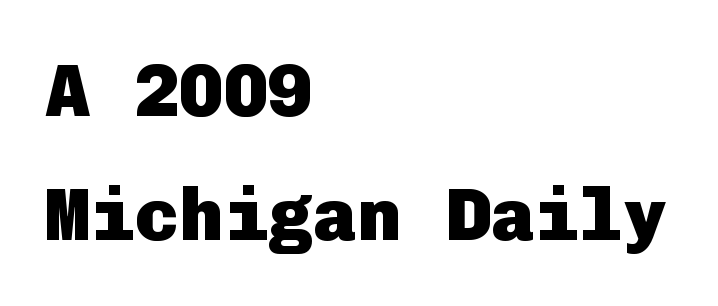
{"serif": "no", "italic": "no", "bold": "yes", "weight": "heavy", "width": "normal", "stroke_contrast": "low", "x_height": "medium", "underline": "no", "align": "left", "line_spacing": "normal", "line_spacing_ratio": 1.68, "letter_spacing": "normal", "letter_spacing_em": 0.0, "glyph_px": 74}
